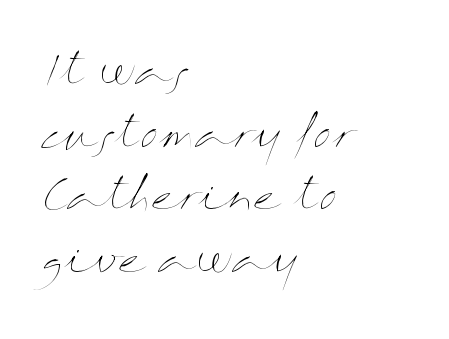
The baseline area is clear. These lines are set flush left with a ragged right edge. Successive baselines arrive at the customary interval. Letters have the restrained weight of plain body copy at most. No extra tracking has been applied to these lines.
